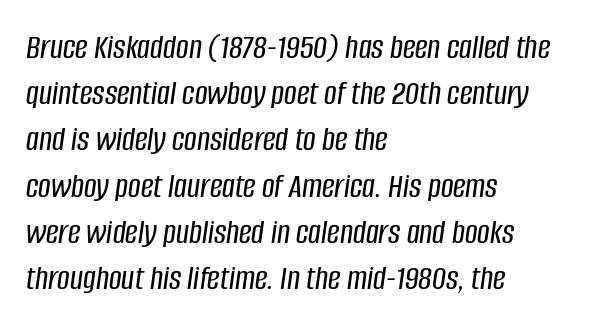
The image shows 35 px condensed type, italic (leaning right); set left-aligned, normal line spacing (1.32x), normal letter spacing, not underlined; low stroke contrast and a large x-height.
